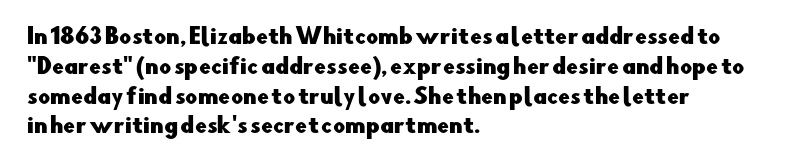
{"italic": "no", "underline": "no", "align": "left", "line_spacing": "normal", "line_spacing_ratio": 1.42, "letter_spacing": "normal", "letter_spacing_em": 0.0, "glyph_px": 21}
